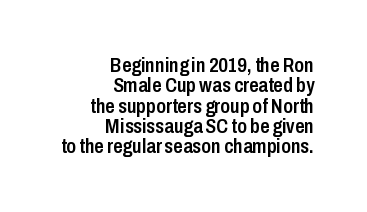
{"italic": "no", "bold": "semi", "underline": "no", "align": "right", "line_spacing": "tight", "line_spacing_ratio": 0.97, "letter_spacing": "normal", "letter_spacing_em": 0.0, "glyph_px": 21}
